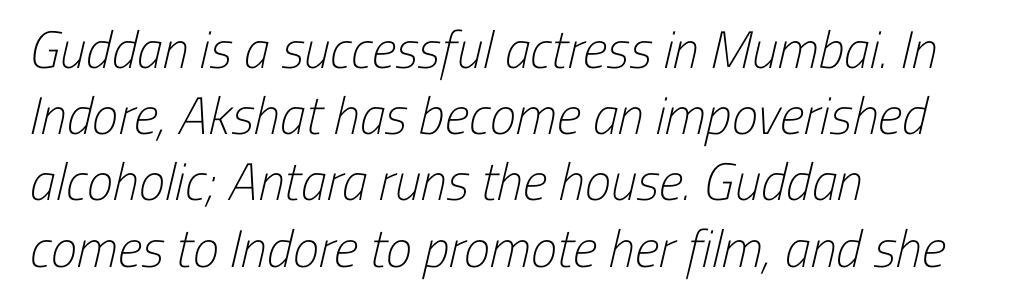
{"serif": "no", "bold": "no", "weight": "light", "width": "condensed", "stroke_contrast": "low", "x_height": "medium", "monospaced": "no", "underline": "no", "align": "left", "line_spacing": "normal", "line_spacing_ratio": 1.25, "letter_spacing": "normal", "letter_spacing_em": 0.0, "glyph_px": 53}
